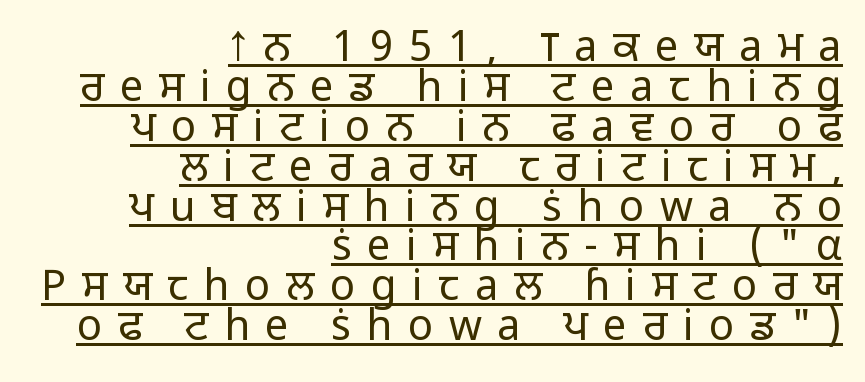
The image shows 42 px light sans-serif type, upright; set right-aligned, tight line spacing (0.95x), unusually wide letter spacing (+0.37 em), underlined; low stroke contrast and a medium x-height.
